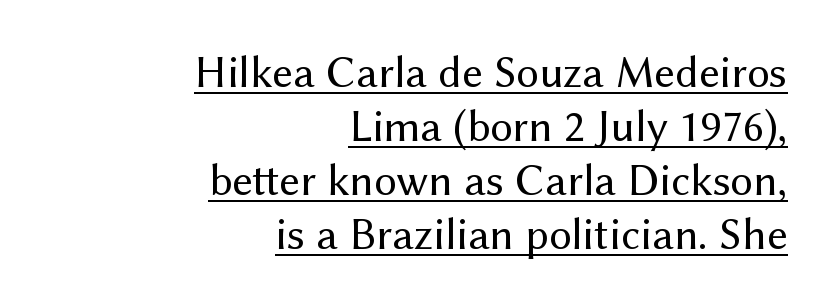
The image shows 45 px regular-weight sans-serif type, upright; set right-aligned, line spacing 1.2x, normal letter spacing, underlined; medium stroke contrast and a medium x-height.
